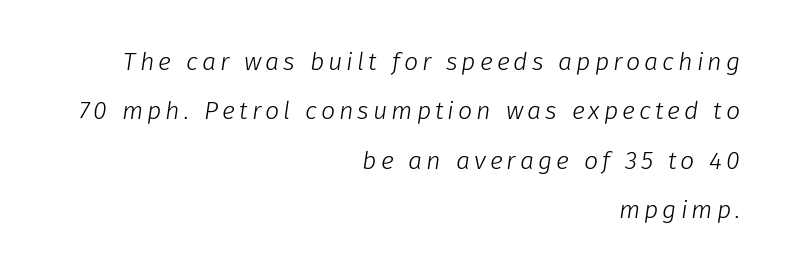
The image shows 25 px text type, italic (leaning right); set right-aligned, loose line spacing (1.98x), not underlined.
